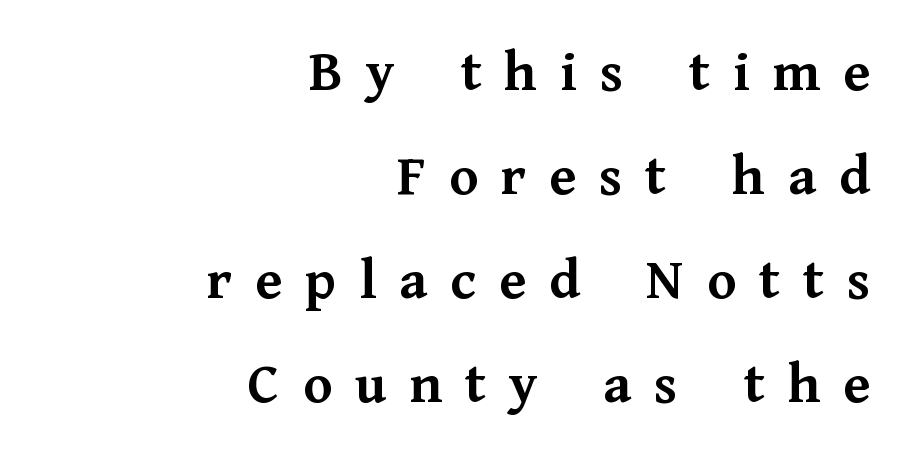
{"serif": "yes", "italic": "no", "bold": "yes", "weight": "semibold", "width": "normal", "stroke_contrast": "medium", "x_height": "medium", "monospaced": "no", "underline": "no", "align": "right", "line_spacing_ratio": 1.76, "letter_spacing": "wide", "letter_spacing_em": 0.39, "glyph_px": 59}
